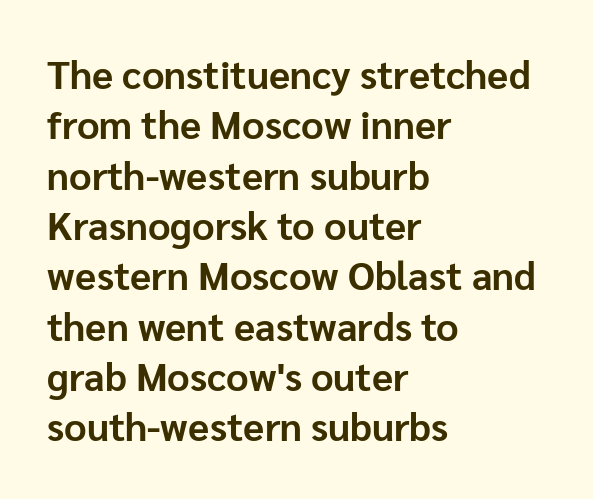
The words here are not underlined. In terms of leading, this rendering sits right in the middle. Nope, no serifs anywhere on these letters. The line texture is even and compact thanks to regular tracking. Typesetter's note: full bold, strokes at maximum text heaviness.
